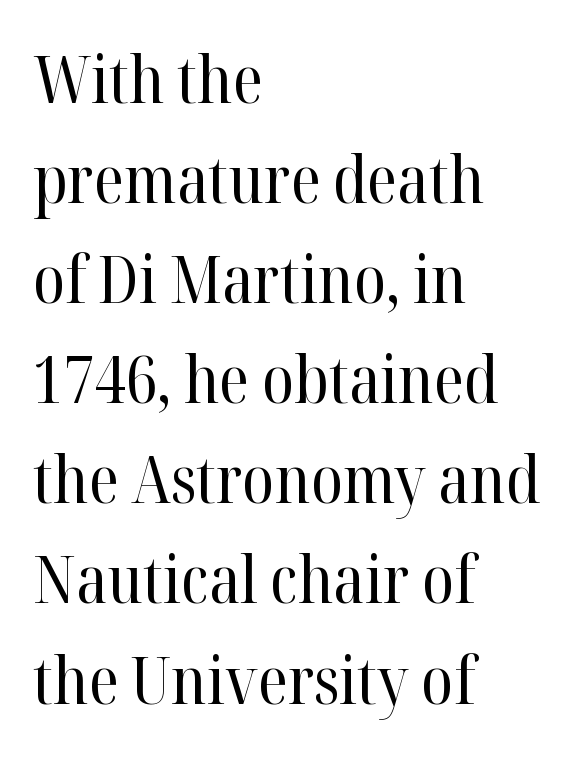
{"serif": "yes", "italic": "no", "bold": "no", "weight": "regular", "width": "normal", "stroke_contrast": "high", "x_height": "medium", "monospaced": "no", "underline": "no", "align": "left", "line_spacing": "normal", "line_spacing_ratio": 1.54, "letter_spacing": "normal", "letter_spacing_em": 0.0, "glyph_px": 65}
